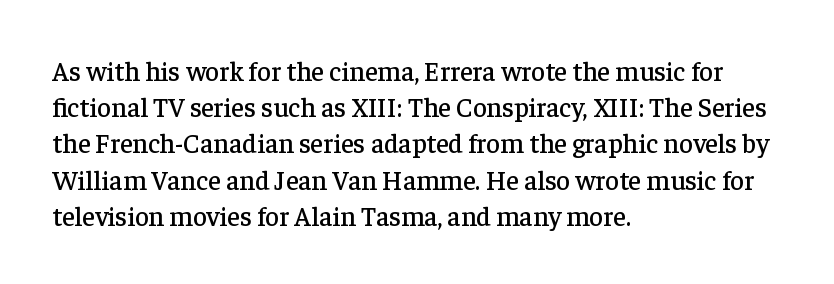
A normal amount of white space separates one row of letters from the next. Rendered with straight, roman letterforms. Rule under the text: the space is simply empty. Glyph-to-glyph distance matches everyday printed text. Horizontal alignment here is leftward, the default for most running prose.
